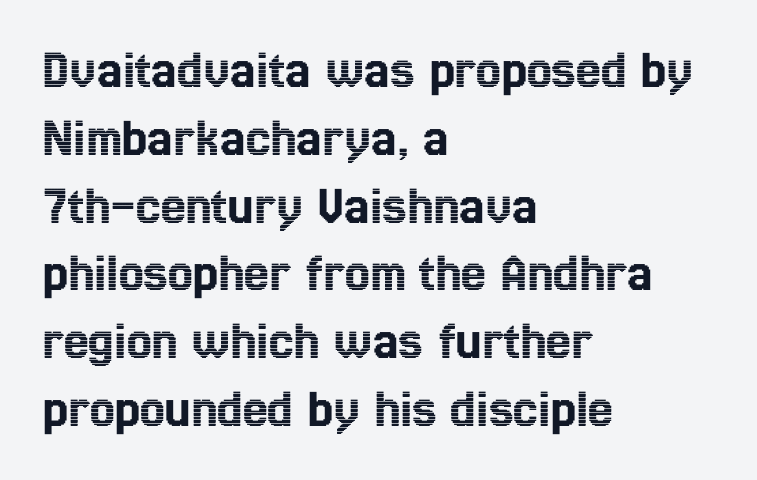
Q: Is the text italic (slanted)? A: No, it is upright.
Q: Is the text underlined? A: No.
Q: How is the paragraph aligned? A: Left-aligned.
Q: Is the spacing between letters normal or unusually wide? A: Normal.
Q: Width (condensed, normal, or wide)? A: Condensed.
Q: x-height? A: Medium.
Q: Monospaced? A: No.
